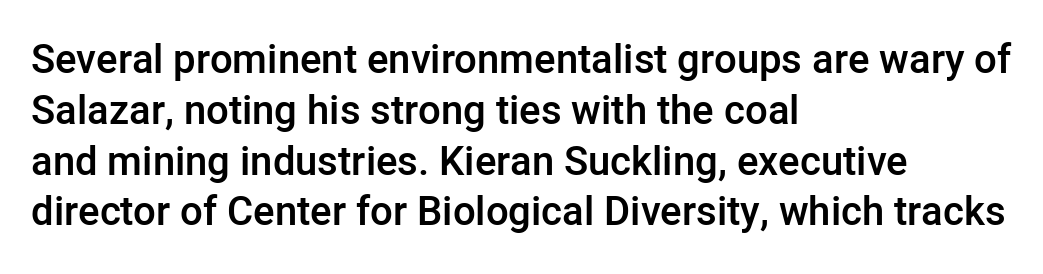
Q: Is the text bold? A: Semi-bold.
Q: Is the text italic (slanted)? A: No, it is upright.
Q: Is the typeface a serif or a sans-serif typeface? A: Sans-serif.
Q: Is the text underlined? A: No.
Q: How is the paragraph aligned? A: Left-aligned.
Q: Is the spacing between letters normal or unusually wide? A: Normal.
Q: Is the spacing between lines tight, normal or loose? A: Normal.
Q: Width (condensed, normal, or wide)? A: Normal.
Q: Stroke contrast? A: Low.
Q: x-height? A: Medium.
Q: Monospaced? A: No.
